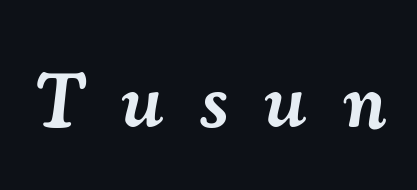
Q: Is the text bold? A: Semi-bold.
Q: Is the text italic (slanted)? A: Yes, it leans right by about 7 degrees.
Q: Is the typeface a serif or a sans-serif typeface? A: Serif.
Q: Is the text underlined? A: No.
Q: Is the spacing between letters normal or unusually wide? A: Unusually wide.
Q: Width (condensed, normal, or wide)? A: Normal.
Q: Stroke contrast? A: Medium.
Q: x-height? A: Small.
Q: Monospaced? A: No.
